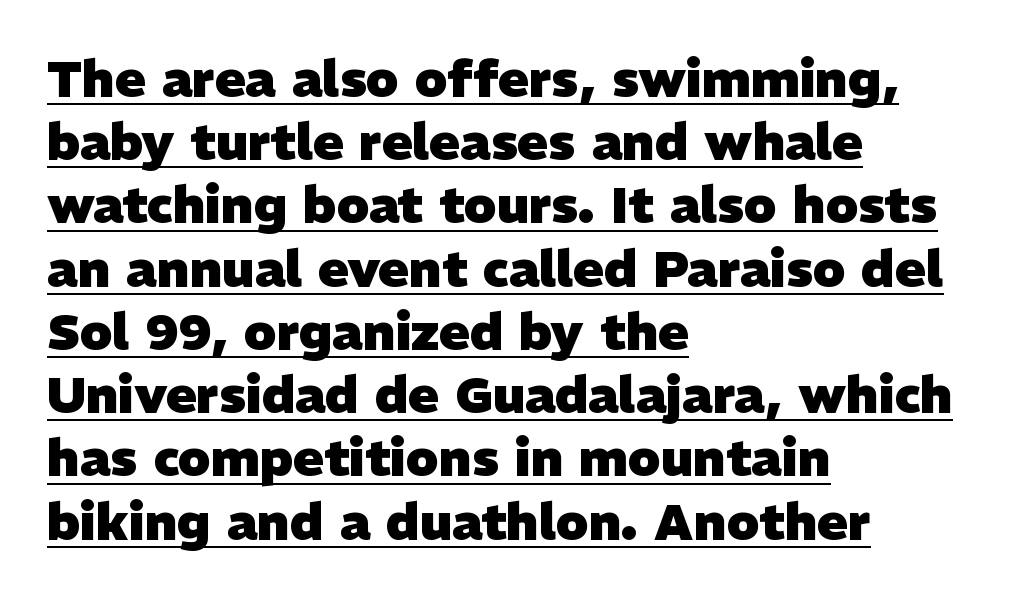
The image shows 51 px heavy sans-serif type; set left-aligned, line spacing 1.24x, normal letter spacing, underlined; low stroke contrast and a medium x-height.
